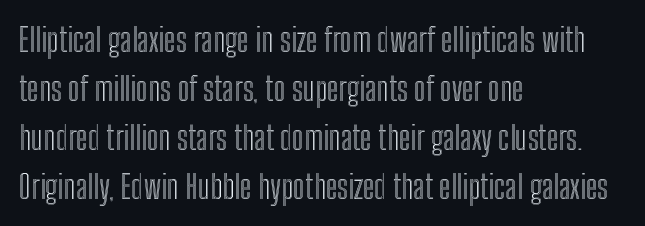
The image shows 33 px condensed type, upright; set left-aligned, normal line spacing (1.48x), normal letter spacing, not underlined; a medium x-height.
